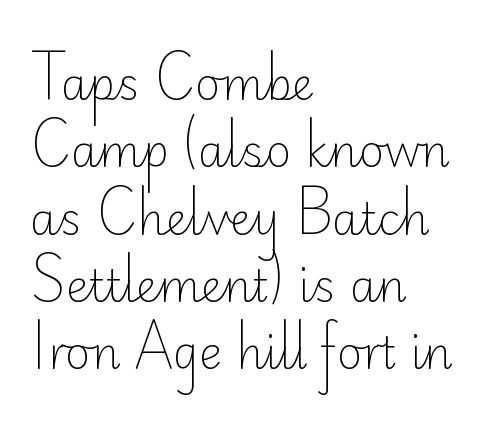
The image shows 44 px light sans-serif type, upright; set left-aligned, normal line spacing (1.53x), normal letter spacing, not underlined; low stroke contrast and a small x-height.
